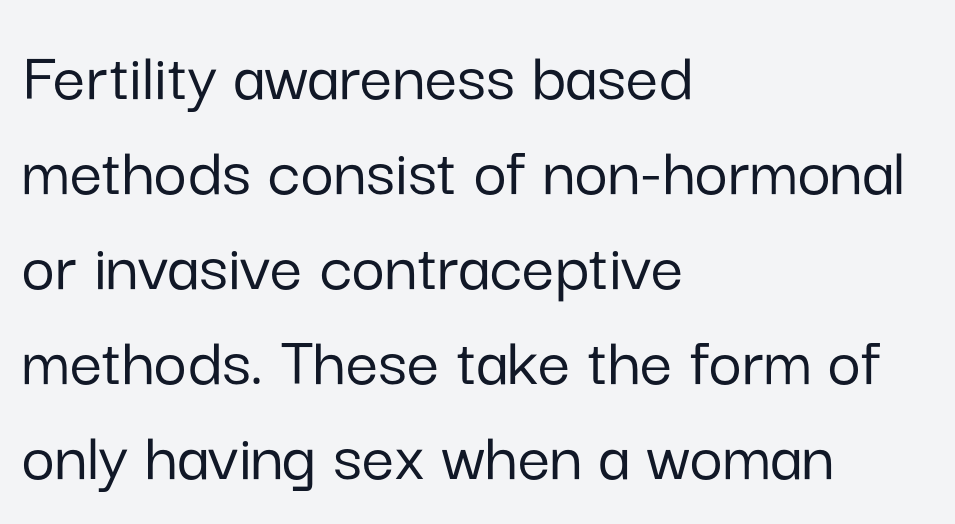
The image shows 72 px sans-serif type, upright; set left-aligned, normal line spacing (1.32x), normal letter spacing, not underlined; low stroke contrast and a medium x-height.
